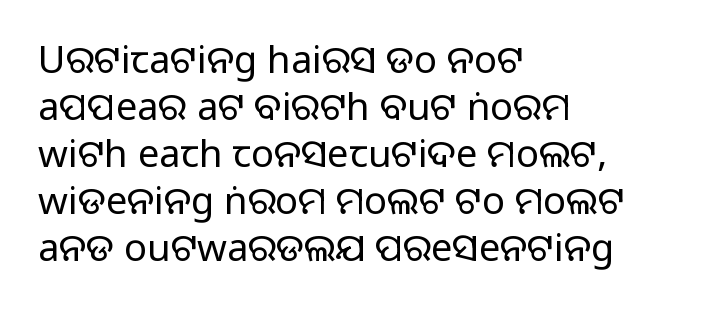
Every character sits straight up, as roman type does. Decoration check: the copy has no underline. This sample uses plain, unmodified letter spacing. Character widths vary here, with narrow letters taking less room than wide ones.
